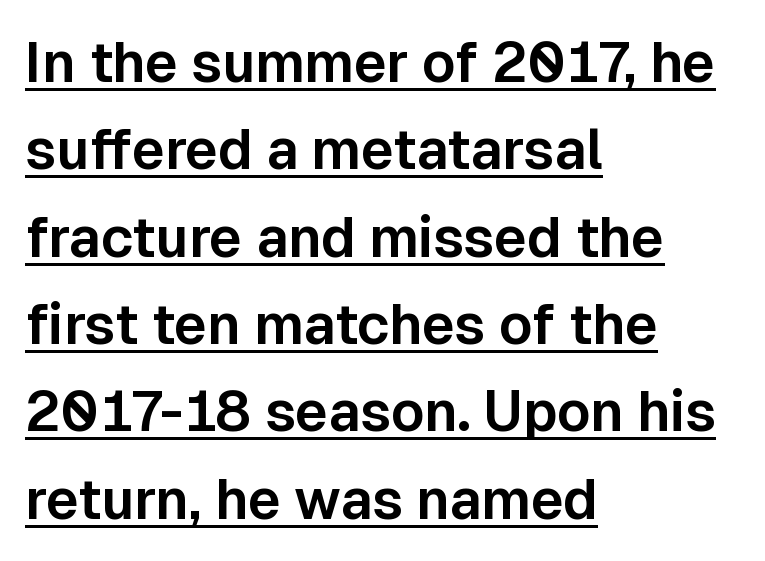
The typeface chosen for these lines omits serifs. A typesetter would call this proportional, since set widths differ per character. The typography opts for an upright posture over an oblique one. Notice how the passage keeps a crisp vertical edge on the left only. The line-height multiplier appears to be the usual default. Like a heading marked for emphasis, these lines bear an underscore.
